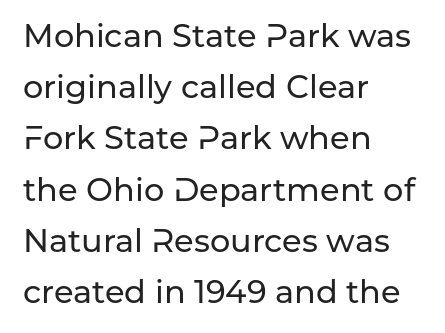
Q: Is the text italic (slanted)? A: No, it is upright.
Q: Is the typeface a serif or a sans-serif typeface? A: Sans-serif.
Q: Is the text underlined? A: No.
Q: How is the paragraph aligned? A: Left-aligned.
Q: Is the spacing between letters normal or unusually wide? A: Normal.
Q: Is the spacing between lines tight, normal or loose? A: Normal.
Q: Width (condensed, normal, or wide)? A: Normal.
Q: Stroke contrast? A: Low.
Q: x-height? A: Medium.
Q: Monospaced? A: No.
